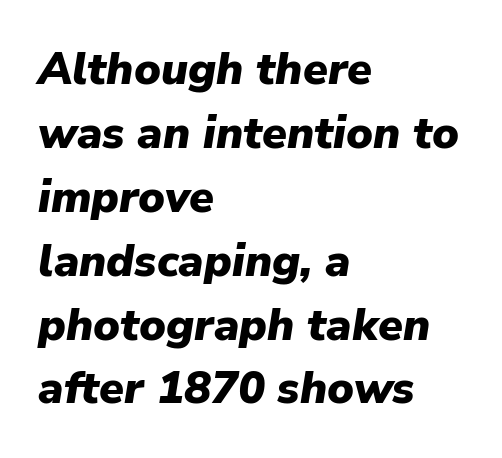
A classic flush-left, rag-right setting is used for this passage. Look at the tracking — it's just the regular setting, nothing added. Baseline-to-baseline distance is the conventional proportion of letter height. Spacing verdict: proportional, widths tailored to each character.
